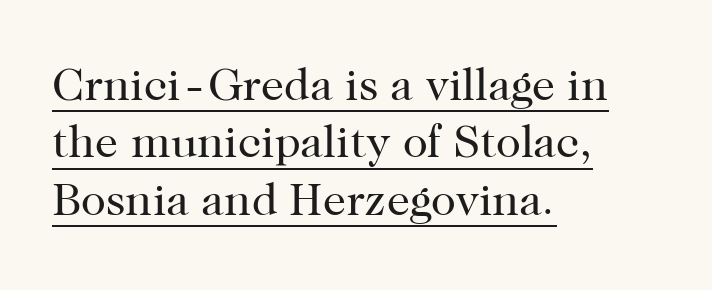
You could call the tracking neutral — neither tight nor loose. The ragged edge is on the right, which tells us the setting is flush left. Leading matches the norm, producing a regular column. What decoration does the sample have? An underline. Every character sits straight up, as roman type does. This reads as an unemphasized weight, regular at the heaviest.
